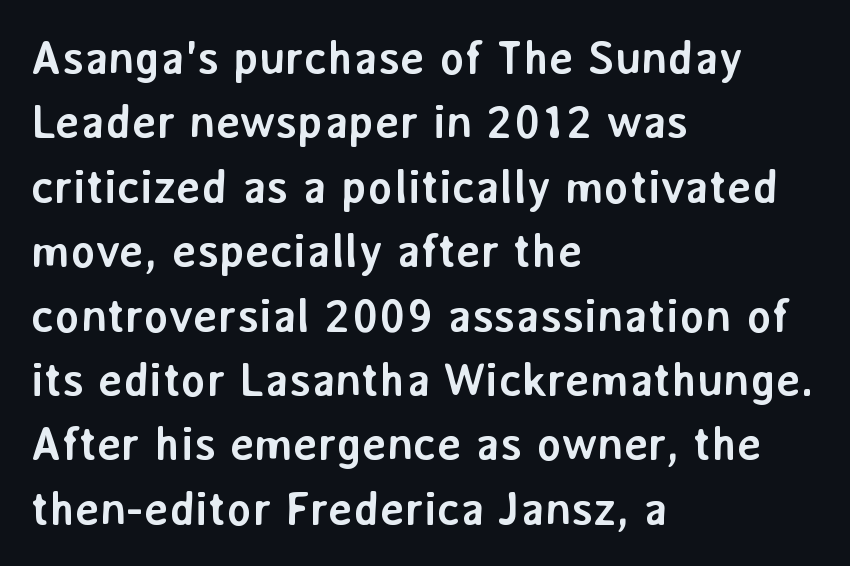
{"serif": "no", "italic": "no", "bold": "yes", "weight": "semibold", "width": "normal", "stroke_contrast": "low", "x_height": "medium", "monospaced": "no", "underline": "no", "align": "left", "line_spacing": "normal", "line_spacing_ratio": 1.37, "letter_spacing": "normal", "letter_spacing_em": 0.0, "glyph_px": 47}
